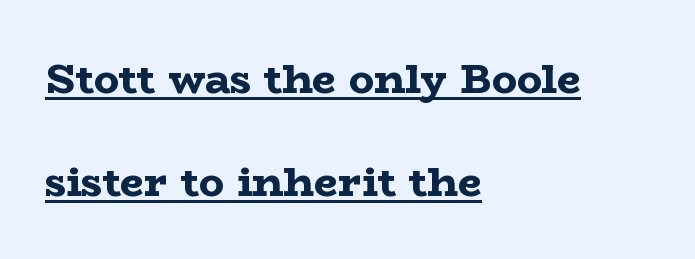
A typesetter would call this proportional, since set widths differ per character. Each new line begins a long way beneath the previous one. Each line of the rendering has a horizontal stroke beneath the glyphs. The designer went with a serif here, giving each stem small feet.
